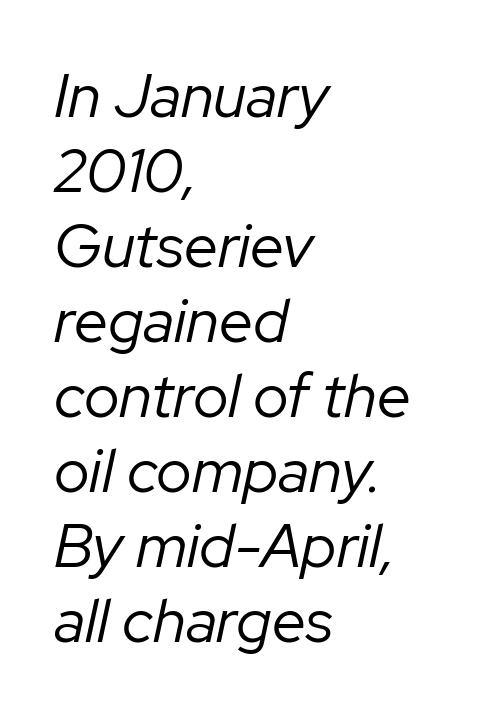
The letters are slanted; this is an italic face. Just letters on the line, the space beneath them empty. The strokes are not fattened; the text isn't bold. This sample has the flowing, uneven cadence of proportional lettering.
